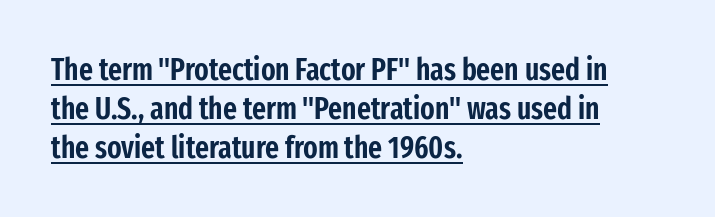
The image shows 30 px condensed sans-serif type, upright; set left-aligned, normal line spacing (1.3x), normal letter spacing, underlined; low stroke contrast and a medium x-height.
